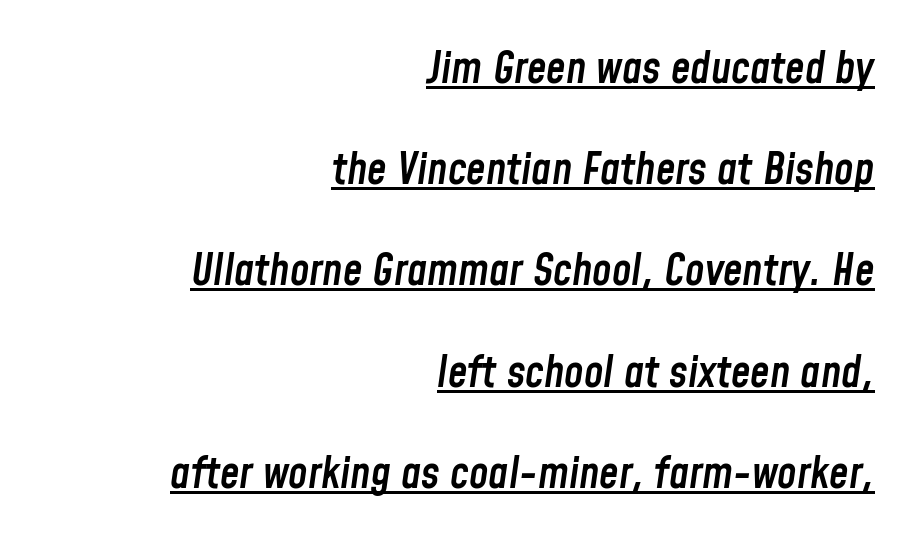
Q: Is the text bold? A: Semi-bold.
Q: Is the text italic (slanted)? A: Yes, it leans right by about 8 degrees.
Q: Is the text underlined? A: Yes.
Q: How is the paragraph aligned? A: Right-aligned.
Q: Is the spacing between letters normal or unusually wide? A: Normal.
Q: Is the spacing between lines tight, normal or loose? A: Loose.
Q: Width (condensed, normal, or wide)? A: Condensed.
Q: Stroke contrast? A: Low.
Q: x-height? A: Medium.
Q: Monospaced? A: No.
